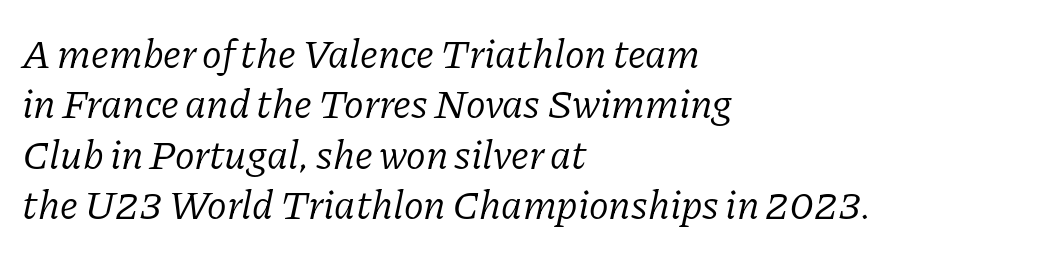
Q: Is the text bold? A: No.
Q: Is the text italic (slanted)? A: Yes, it leans right by about 11 degrees.
Q: Is the typeface a serif or a sans-serif typeface? A: Serif.
Q: Is the text underlined? A: No.
Q: How is the paragraph aligned? A: Left-aligned.
Q: Is the spacing between letters normal or unusually wide? A: Normal.
Q: Width (condensed, normal, or wide)? A: Normal.
Q: Stroke contrast? A: Low.
Q: x-height? A: Medium.
Q: Monospaced? A: No.
